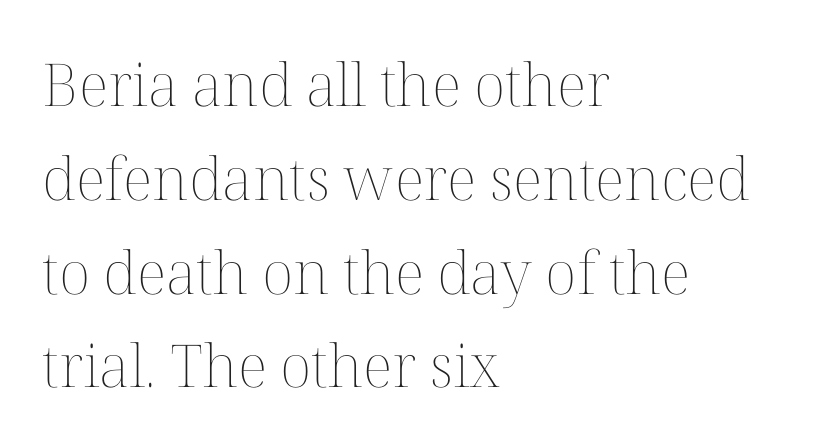
Type without underlining. Alignment: flush left. The strokes are not fattened; the text isn't bold. The leading is moderate, giving the passage an even texture. Every character sits straight up, as roman type does. This sample uses plain, unmodified letter spacing.
